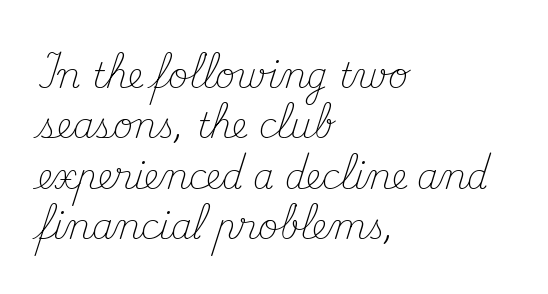
Q: Is the text bold? A: No.
Q: Is the text italic (slanted)? A: Yes.
Q: Is the typeface a serif or a sans-serif typeface? A: Serif.
Q: Is the text underlined? A: No.
Q: How is the paragraph aligned? A: Left-aligned.
Q: Is the spacing between letters normal or unusually wide? A: Normal.
Q: Is the spacing between lines tight, normal or loose? A: Normal.
Q: Width (condensed, normal, or wide)? A: Normal.
Q: Stroke contrast? A: Medium.
Q: x-height? A: Small.
Q: Monospaced? A: No.
